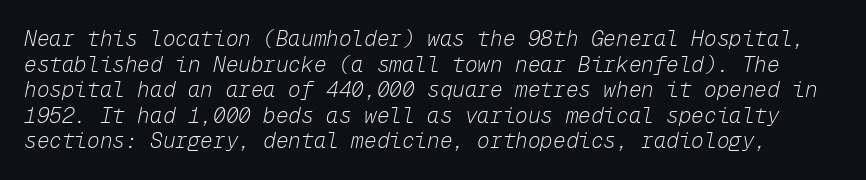
You can tell it's italic because the verticals aren't actually vertical. The typeface has the unassuming heft of standard copy or less. Observe the ordinary spacing: letters are neighbours, not strangers. Underlining? Definitely not there.
